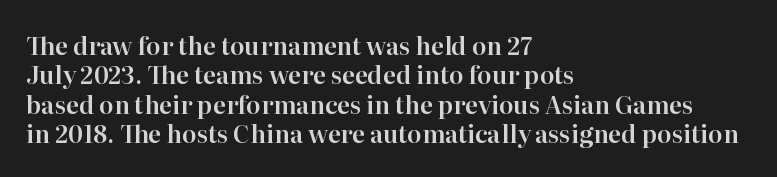
{"italic": "no", "underline": "no", "align": "left", "line_spacing_ratio": 1.22, "letter_spacing": "normal", "letter_spacing_em": 0.0, "glyph_px": 24}
